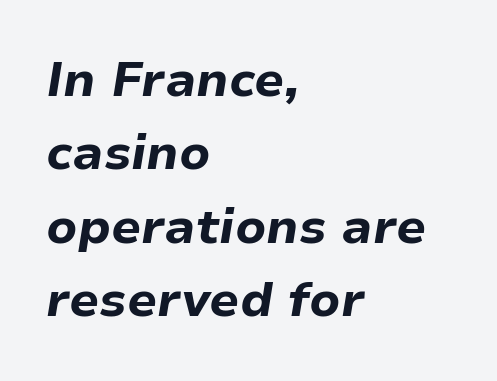
The image shows 49 px bold type, italic (leaning right); set left-aligned, normal line spacing (1.5x), normal letter spacing, not underlined; low stroke contrast and a medium x-height.
